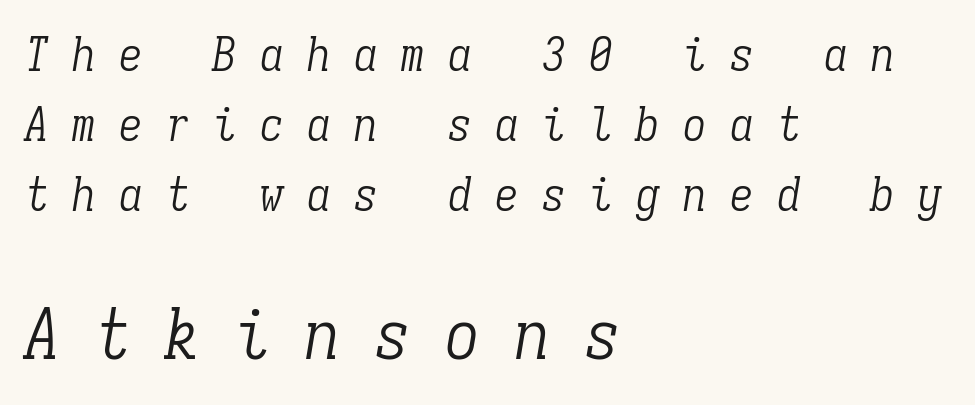
The designer gave the closing block more size than the opening block. Honestly, the row spacing looks completely unremarkable. This rendering employs a face with finishing strokes, i.e., a serif. Is this a fixed-width face? Yes — each glyph sits in an identical cell.
